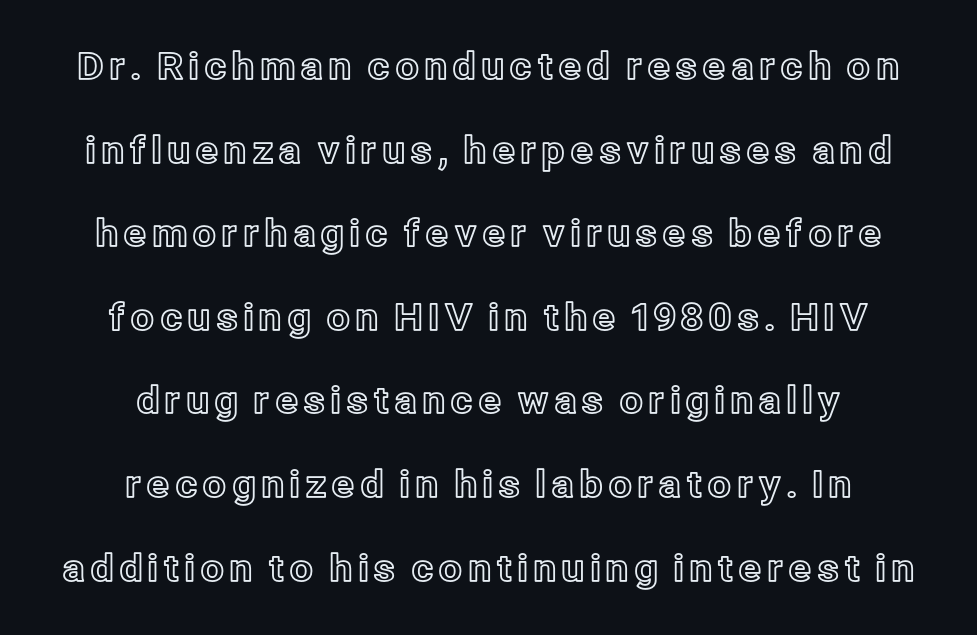
The image shows 37 px text type, upright; set centered, loose line spacing (2.26x), not underlined; a medium x-height.
